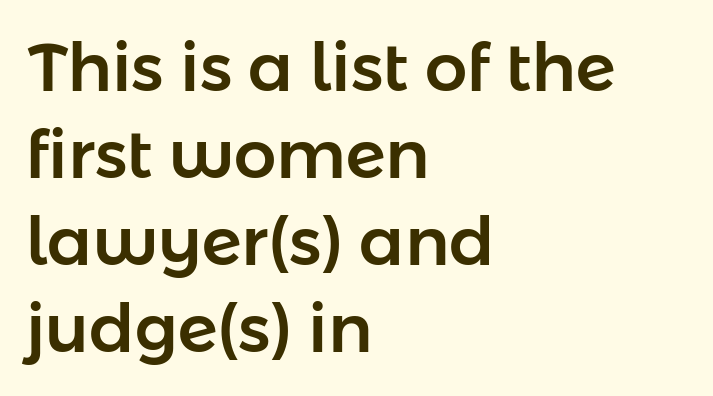
The image shows 67 px sans-serif type, upright; set left-aligned, normal line spacing (1.3x), normal letter spacing, not underlined; low stroke contrast and a medium x-height.
